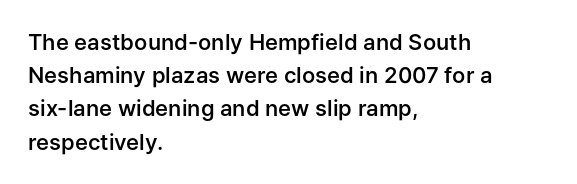
Q: Is the text bold? A: Semi-bold.
Q: Is the text italic (slanted)? A: No, it is upright.
Q: Is the text underlined? A: No.
Q: How is the paragraph aligned? A: Left-aligned.
Q: Is the spacing between letters normal or unusually wide? A: Normal.
Q: Is the spacing between lines tight, normal or loose? A: Normal.
